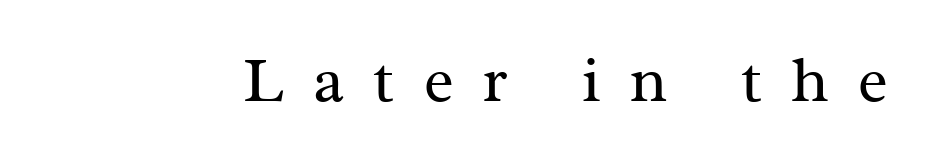
The typeface has the unassuming heft of standard copy or less. This rendering features lettering with no underline. You can tell it's not italic because the verticals are truly vertical. The characters display serif detailing at their extremities. Each letter keeps its own natural width here, so spacing adapts to shape.
